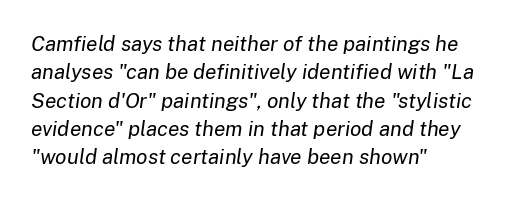
{"italic": "yes", "lean": "right", "slant_degrees": 8, "bold": "no", "underline": "no", "align": "left", "line_spacing": "normal", "line_spacing_ratio": 1.35, "letter_spacing": "normal", "letter_spacing_em": 0.0, "glyph_px": 21}
